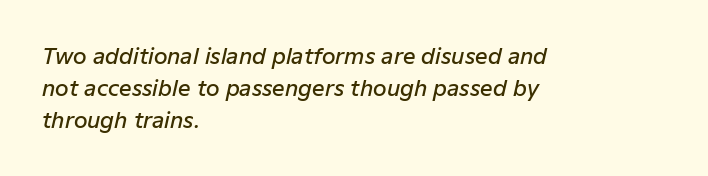
Rendered with sloped, italic letterforms. Baseline-to-baseline distance is the conventional proportion of letter height. Leftover space on each line is placed entirely after the last word. Moderately thickened strokes mark this as semibold type.
